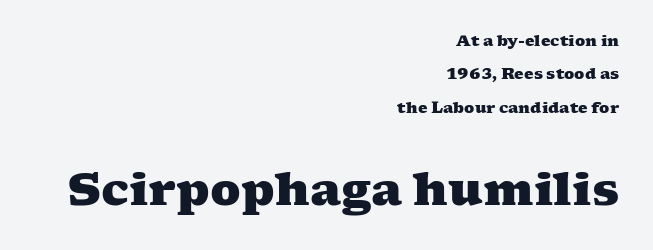
Students, observe: this is what heavily led, spacious text looks like. Each row of text sits above clean, open space. There is no visible air inserted between adjacent glyphs. Size contrast runs from small at the top to large at the bottom. Casual observation: everything's shoved over to the right.
